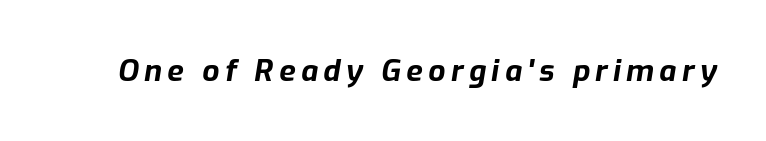
{"italic": "yes", "lean": "right", "slant_degrees": 9, "bold": "yes", "weight": "bold", "width": "normal", "stroke_contrast": "low", "x_height": "medium", "monospaced": "no", "underline": "no", "glyph_px": 30}
